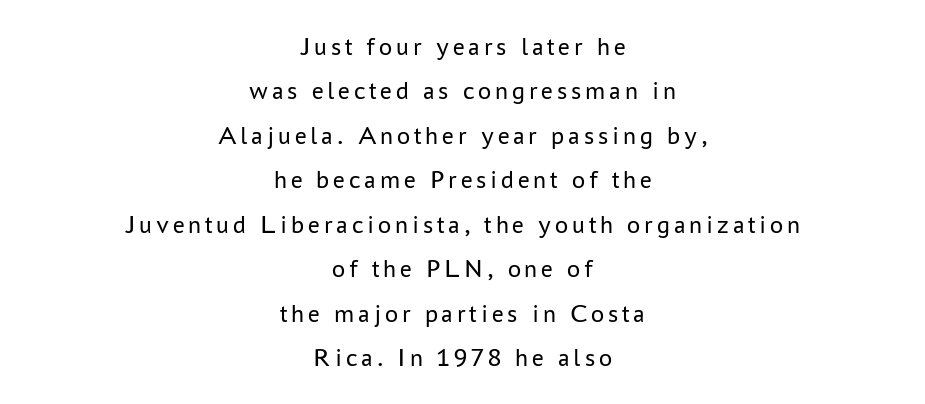
{"italic": "no", "bold": "no", "underline": "no", "align": "center", "line_spacing_ratio": 1.71, "glyph_px": 26}
